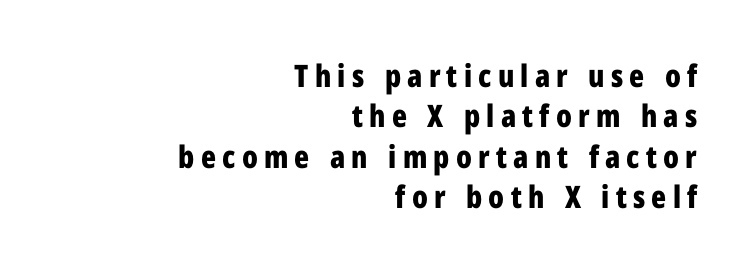
Q: Is the text bold? A: Yes.
Q: Is the text italic (slanted)? A: No, it is upright.
Q: Is the typeface a serif or a sans-serif typeface? A: Sans-serif.
Q: Is the text underlined? A: No.
Q: How is the paragraph aligned? A: Right-aligned.
Q: Is the spacing between letters normal or unusually wide? A: Unusually wide.
Q: Is the spacing between lines tight, normal or loose? A: Normal.
Q: Width (condensed, normal, or wide)? A: Condensed.
Q: Stroke contrast? A: Low.
Q: x-height? A: Medium.
Q: Monospaced? A: No.
